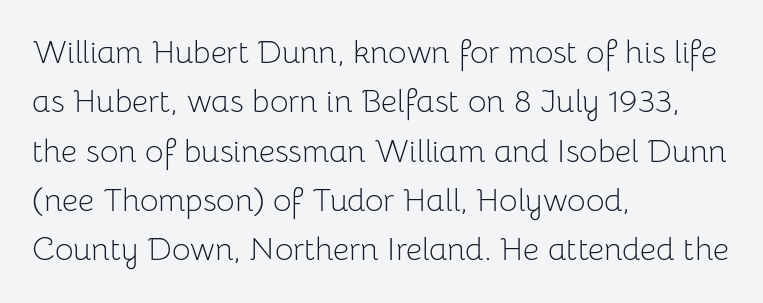
{"serif": "no", "italic": "no", "bold": "no", "weight": "light", "width": "normal", "stroke_contrast": "low", "x_height": "medium", "monospaced": "no", "underline": "no", "align": "left", "line_spacing": "normal", "line_spacing_ratio": 1.54, "letter_spacing": "normal", "letter_spacing_em": 0.0, "glyph_px": 32}
